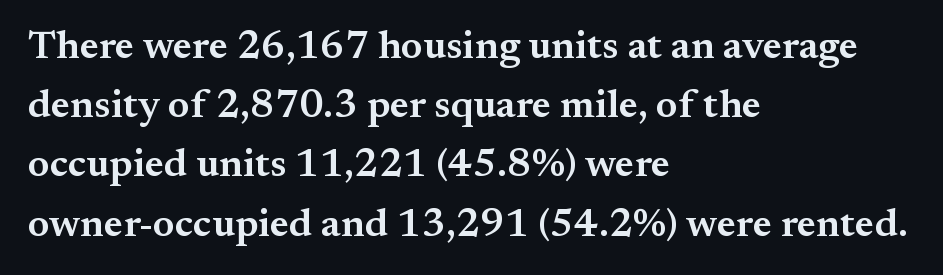
The image shows 40 px semibold serif type, upright; set left-aligned, normal line spacing (1.48x), normal letter spacing, not underlined; medium stroke contrast and a small x-height.
